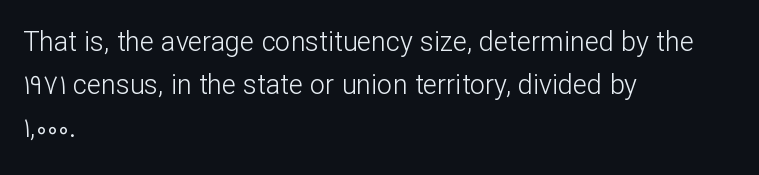
Line beginnings align vertically; line endings do not. Quick note: not italic, upright. No chunkiness to these letters — they're not bold. Default kerning and tracking; the words read as compact shapes.
